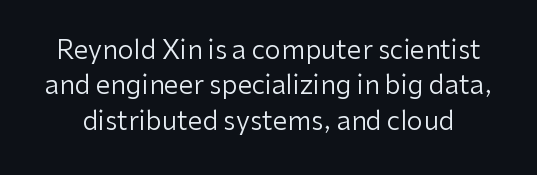
Spacing between characters is what you'd get straight out of the box. Honestly, the row spacing looks completely unremarkable. A light-to-regular cut is what we see here. Just letters on the line, the space beneath them empty. This is the regular roman posture of the typeface.
